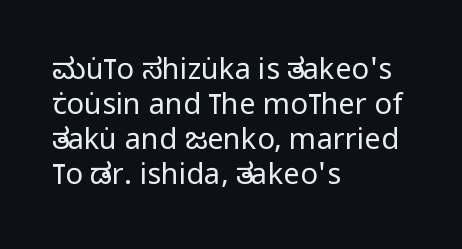
The image shows 29 px regular-weight, condensed sans-serif type, upright; set left-aligned, line spacing 1.21x, normal letter spacing, not underlined; low stroke contrast and a large x-height.
